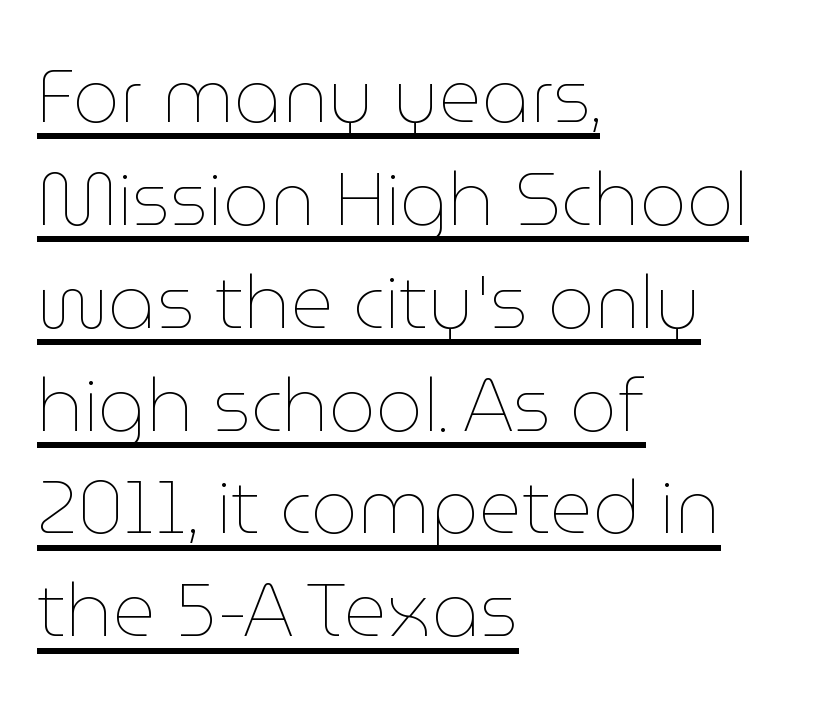
{"italic": "no", "bold": "no", "weight": "thin", "width": "normal", "stroke_contrast": "low", "x_height": "medium", "monospaced": "no", "underline": "yes", "align": "left", "line_spacing": "normal", "line_spacing_ratio": 1.39, "letter_spacing": "normal", "letter_spacing_em": 0.0, "glyph_px": 74}
